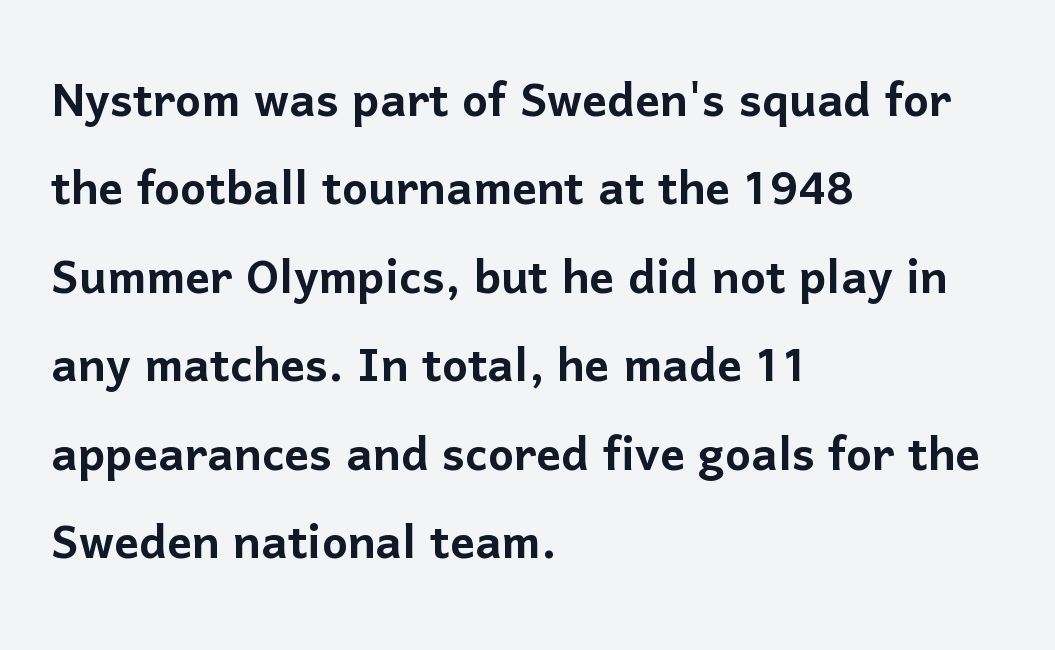
The image shows 61 px sans-serif type, upright; set left-aligned, normal line spacing (1.45x), normal letter spacing, not underlined; low stroke contrast and a medium x-height.
